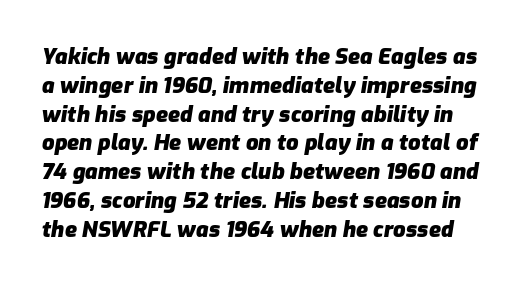
{"italic": "yes", "lean": "right", "slant_degrees": 9, "bold": "yes", "underline": "no", "line_spacing": "normal", "line_spacing_ratio": 1.31, "letter_spacing": "normal", "letter_spacing_em": 0.0, "glyph_px": 22}
